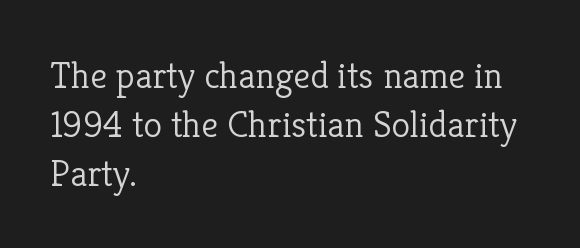
A student would call this left alignment; a typographer would say flush left, rag right. You could not count columns in this text — the font is proportionally spaced. The type family on display is of the serif kind. The lettering stays uniformly vertical, giving the passage a roman look.
